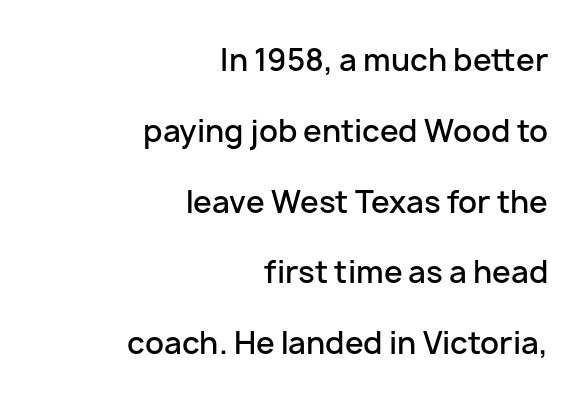
These lines carry some extra weight — a demibold, not a full bold. Where is the straight margin? On the right. Is there any slant? The stems are plumb. The area under the type is left untouched. A typesetter would call this leading open, well beyond the default.
